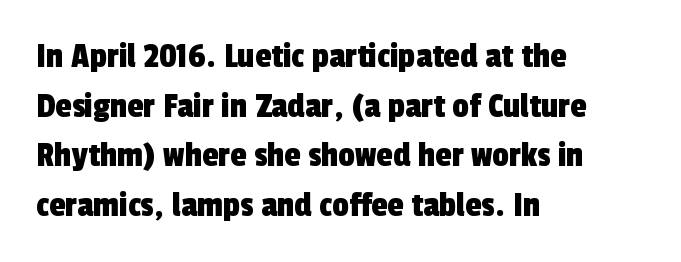
The image shows 37 px condensed sans-serif type; set left-aligned, normal line spacing (1.34x), normal letter spacing, not underlined; a medium x-height.
